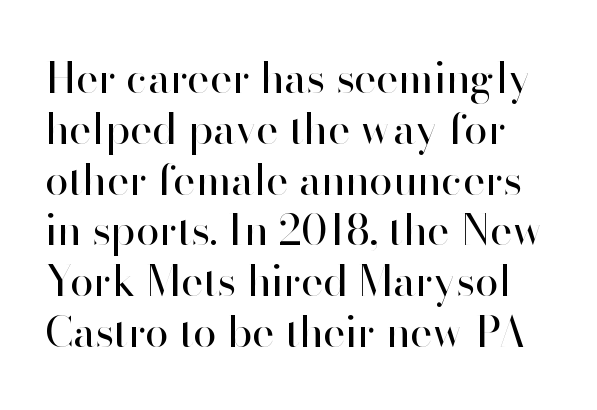
Q: Is the text bold? A: No.
Q: Is the text italic (slanted)? A: No, it is upright.
Q: Is the typeface a serif or a sans-serif typeface? A: Sans-serif.
Q: Is the text underlined? A: No.
Q: Is the spacing between letters normal or unusually wide? A: Normal.
Q: Width (condensed, normal, or wide)? A: Normal.
Q: Stroke contrast? A: High.
Q: x-height? A: Small.
Q: Monospaced? A: No.
